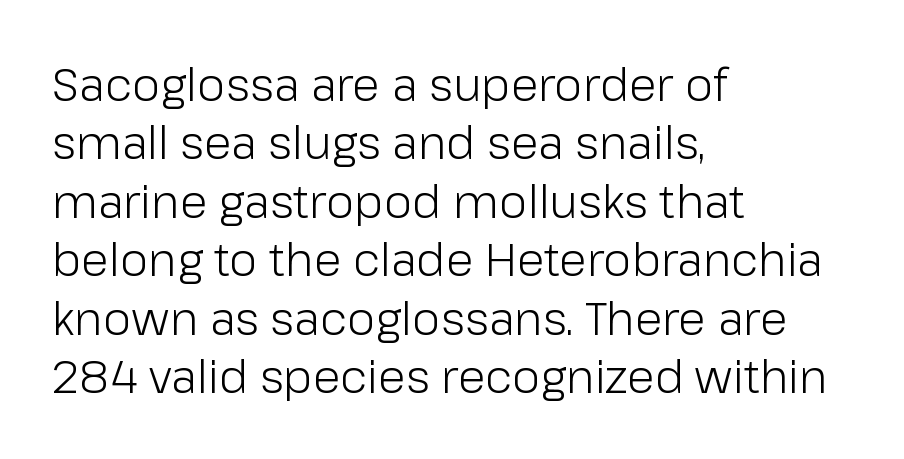
No chunkiness to these letters — they're not bold. Compared with typical body copy, the letter spacing here is the same. Descender tails drop into unmarked territory. Compared with typical paragraphs, the rows here are spaced about the same.
